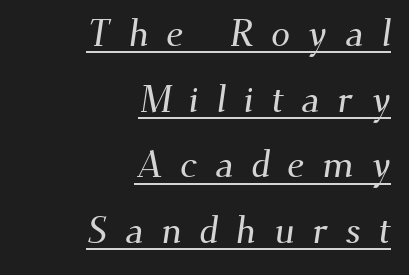
The letters are spread apart with noticeably loose tracking. Here the designer chose a conventional face with non-uniform glyph widths. Notice how the passage keeps a crisp vertical edge on the right only. These lines are composed in type with serifs. Check the space under the baseline: a stroke is drawn there.
